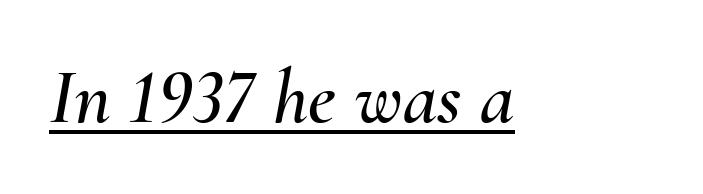
Q: Is the text italic (slanted)? A: Yes, it leans right by about 10 degrees.
Q: Is the text underlined? A: Yes.
Q: Is the spacing between letters normal or unusually wide? A: Normal.
Q: Width (condensed, normal, or wide)? A: Normal.
Q: Stroke contrast? A: Medium.
Q: x-height? A: Small.
Q: Monospaced? A: No.
